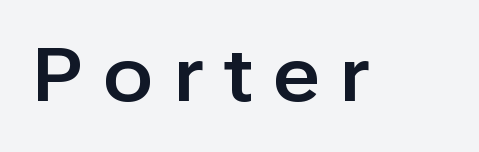
Q: Is the text italic (slanted)? A: No, it is upright.
Q: Is the typeface a serif or a sans-serif typeface? A: Sans-serif.
Q: Is the text underlined? A: No.
Q: Is the spacing between letters normal or unusually wide? A: Unusually wide.
Q: Width (condensed, normal, or wide)? A: Normal.
Q: Stroke contrast? A: Low.
Q: x-height? A: Medium.
Q: Monospaced? A: No.
